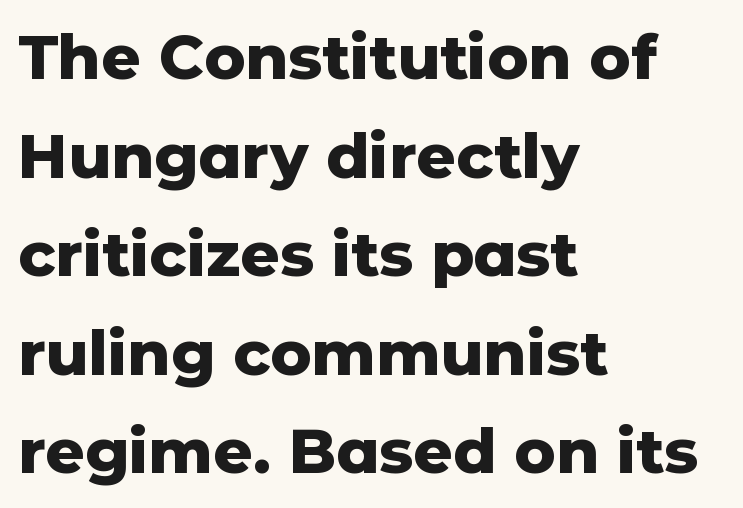
Q: Is the text bold? A: Yes.
Q: Is the text italic (slanted)? A: No, it is upright.
Q: Is the typeface a serif or a sans-serif typeface? A: Sans-serif.
Q: Is the text underlined? A: No.
Q: How is the paragraph aligned? A: Left-aligned.
Q: Is the spacing between letters normal or unusually wide? A: Normal.
Q: Is the spacing between lines tight, normal or loose? A: Normal.
Q: Width (condensed, normal, or wide)? A: Normal.
Q: Stroke contrast? A: Low.
Q: x-height? A: Medium.
Q: Monospaced? A: No.
